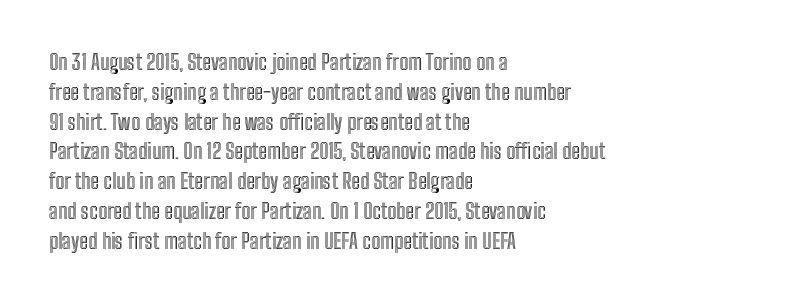
The image shows 21 px text type, upright; set left-aligned, normal line spacing (1.42x), normal letter spacing, not underlined.
